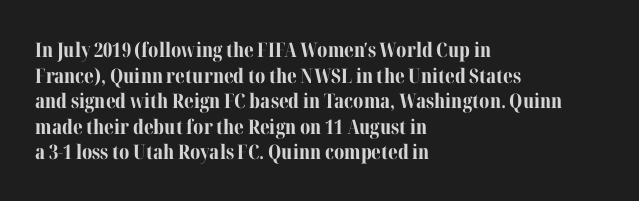
The image shows 20 px bold type, upright; set left-aligned, normal line spacing (1.28x), normal letter spacing, not underlined.
